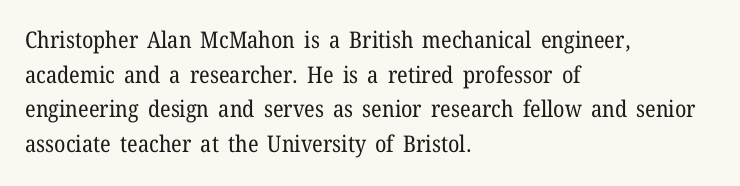
The image shows 23 px text type, upright; set left-aligned, normal line spacing (1.51x), normal letter spacing, not underlined.
